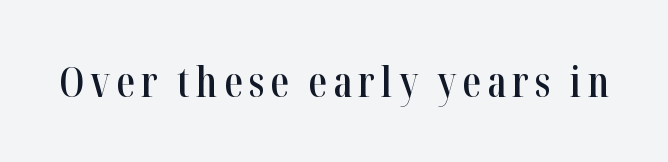
The space directly below the letters is spotless. The face used here is a semibold: visibly heavier than regular, lighter than bold. A typesetter would label this face a serif. Do the characters align in a grid? No, the font is proportional.
